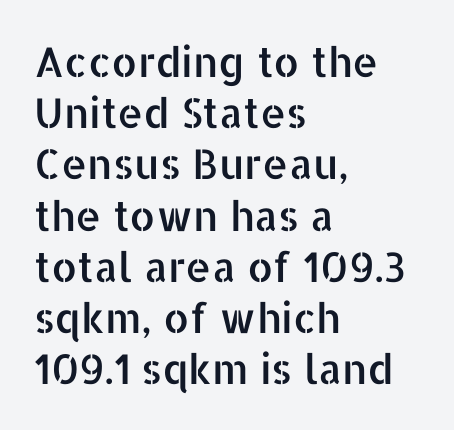
The image shows 41 px sans-serif type, upright; set left-aligned, normal line spacing (1.25x), normal letter spacing, not underlined; low stroke contrast and a medium x-height.
